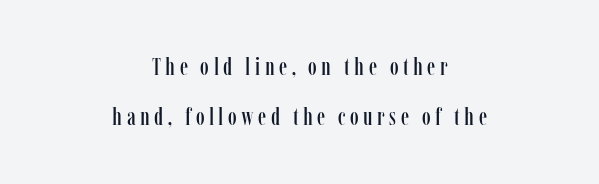
Q: Is the text italic (slanted)? A: No, it is upright.
Q: Is the text underlined? A: No.
Q: How is the paragraph aligned? A: Centered.
Q: Is the spacing between lines tight, normal or loose? A: Loose.
